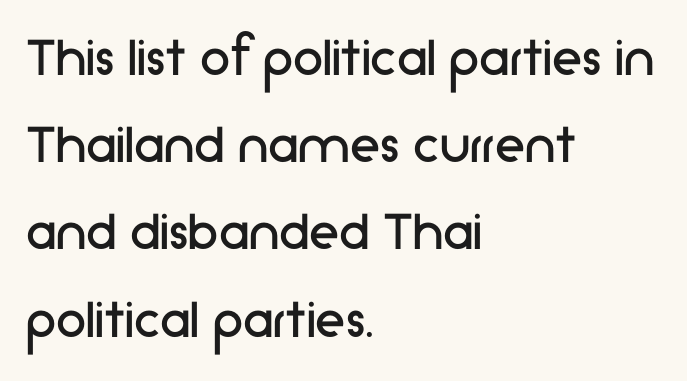
The image shows 61 px regular-weight sans-serif type, upright; set left-aligned, normal line spacing (1.43x), normal letter spacing, not underlined; low stroke contrast and a medium x-height.
